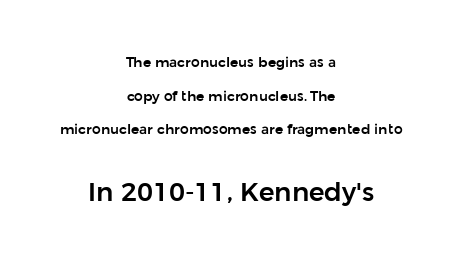
When letters stand straight like this, we call the style roman or upright. The text block is weighted toward neither margin, spreading evenly from the middle. Inter-character spacing is left at the font's built-in metrics. The block sitting lower on the canvas is the one with enlarged characters. Nobody drew a line under any word here. Whoever set this chose breathing room over compactness in the vertical rhythm.
